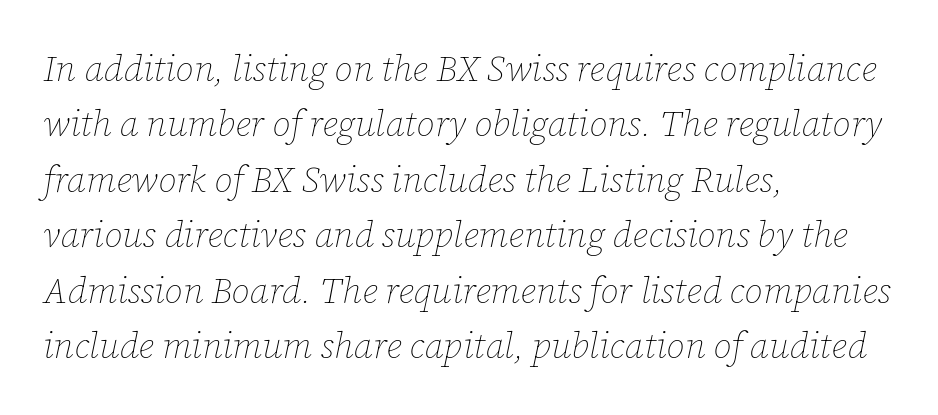
Vertical stems look standard width or narrower in stroke. Line spacing here is normal. Does the copy run flush right? No — it runs flush left. Nobody touched the tracking dial on this one. Has an underline been added? It has not.
